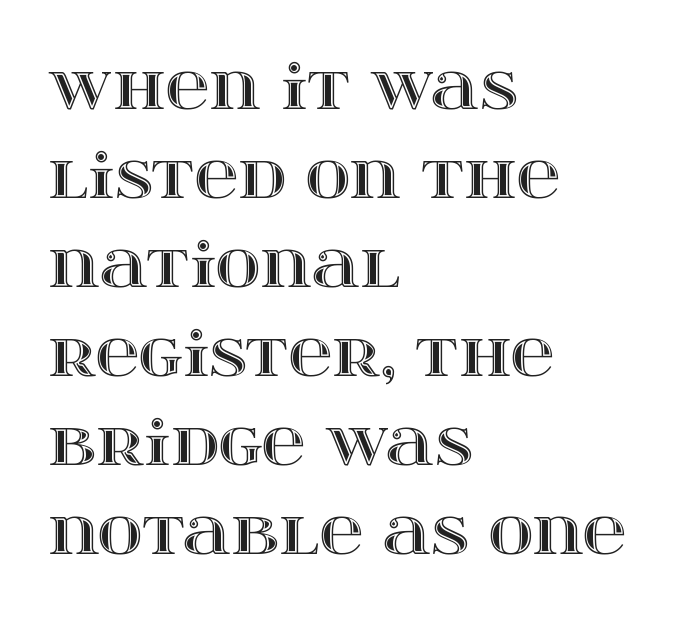
Q: Is the text italic (slanted)? A: No, it is upright.
Q: Is the text underlined? A: No.
Q: How is the paragraph aligned? A: Left-aligned.
Q: Is the spacing between letters normal or unusually wide? A: Normal.
Q: Is the spacing between lines tight, normal or loose? A: Normal.
Q: Width (condensed, normal, or wide)? A: Wide.
Q: x-height? A: Large.
Q: Monospaced? A: No.
